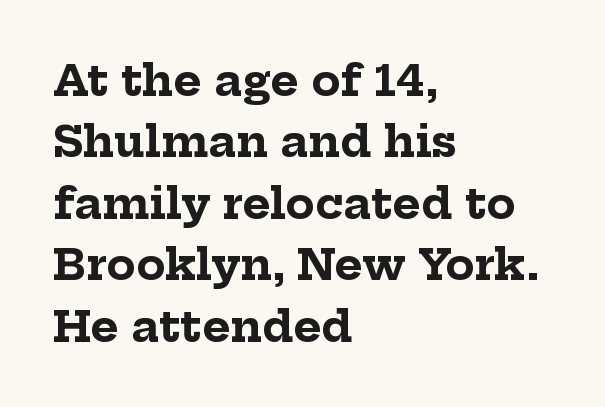
What's the leading like? Ordinary, nothing unusual. Typographically, this falls in the serif category. Left-aligned paragraph, ragged on the right. Its strokes are broad and dark, the hallmark of bold type. Character widths vary here, with narrow letters taking less room than wide ones. The tracking reads as untouched default to a designer's eye.
